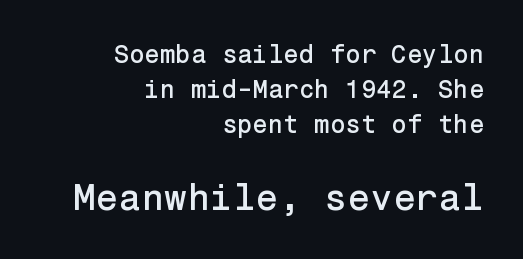
Style check: upright. Character size in the trailing block exceeds that of the leading block. Reading down the block, your eye finds every line finishing at a fixed right position. Look at the tracking — it's just the regular setting, nothing added. The rendering shows plain stroke endings on the letterforms — a sans-serif design. Honestly, there is no underline to notice here at all.
